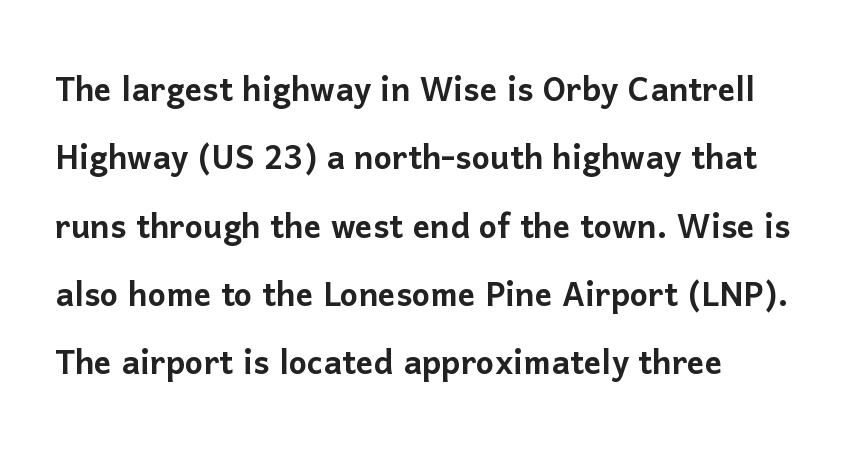
The image shows 43 px sans-serif type, upright; set left-aligned, normal line spacing (1.59x), normal letter spacing, not underlined; low stroke contrast and a medium x-height.
